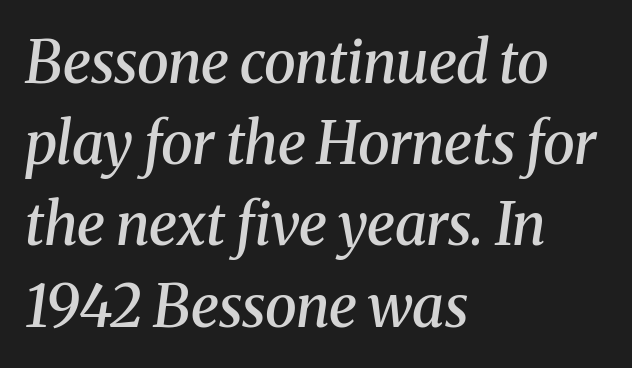
Q: Is the text bold? A: Semi-bold.
Q: Is the text italic (slanted)? A: Yes, it leans right by about 8 degrees.
Q: Is the typeface a serif or a sans-serif typeface? A: Serif.
Q: Is the text underlined? A: No.
Q: How is the paragraph aligned? A: Left-aligned.
Q: Is the spacing between letters normal or unusually wide? A: Normal.
Q: Is the spacing between lines tight, normal or loose? A: Normal.
Q: Width (condensed, normal, or wide)? A: Normal.
Q: Stroke contrast? A: Medium.
Q: x-height? A: Medium.
Q: Monospaced? A: No.
